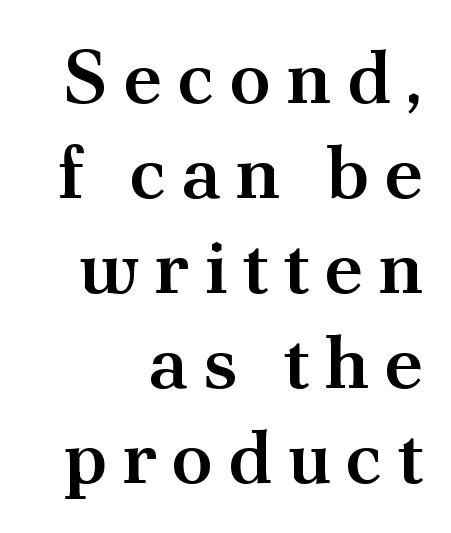
These lines carry some extra weight — a demibold, not a full bold. Note the varied advance widths — an 'i' is clearly narrower than an 'm'. You can tell it's not italic because the verticals are truly vertical. Notice how descenders clear the ascenders below comfortably — that's standard leading.
